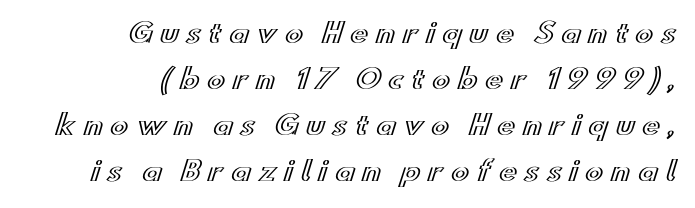
This rendering widens character spacing well past its baseline value. These lines are set flush right with a ragged left edge. Successive baselines arrive at the customary interval. Underlining? Definitely not there.
